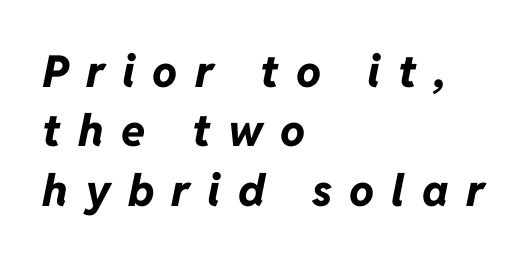
Q: Is the text bold? A: Yes.
Q: Is the text italic (slanted)? A: Yes, it leans right by about 11 degrees.
Q: Is the text underlined? A: No.
Q: How is the paragraph aligned? A: Left-aligned.
Q: Is the spacing between letters normal or unusually wide? A: Unusually wide.
Q: Is the spacing between lines tight, normal or loose? A: Normal.
Q: Width (condensed, normal, or wide)? A: Normal.
Q: Stroke contrast? A: Low.
Q: x-height? A: Medium.
Q: Monospaced? A: No.
